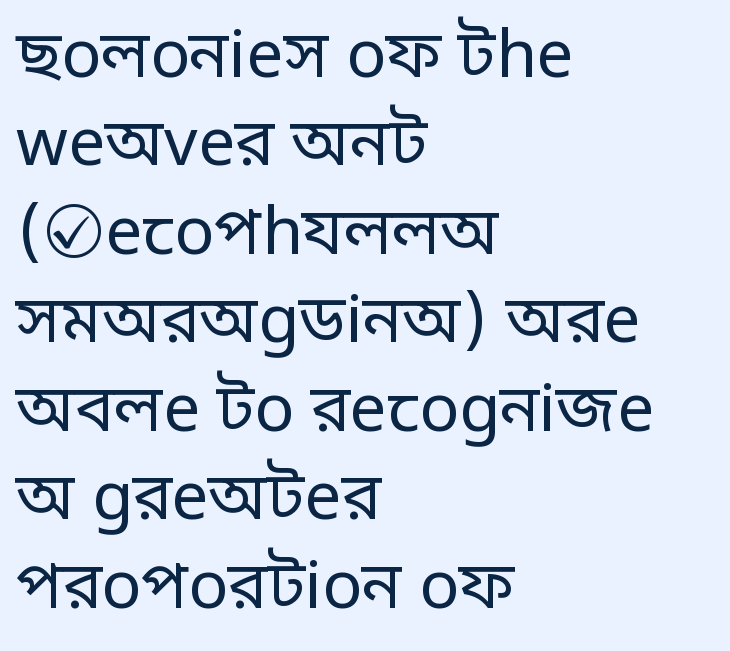
A student would call this left alignment; a typographer would say flush left, rag right. Weight: regular or lighter. Unlike italic type, these characters show no tilt at all. Proportional: the letters do not fall into vertical columns. Descenders are the only things crossing below the line. These lines are composed in type without serifs.
